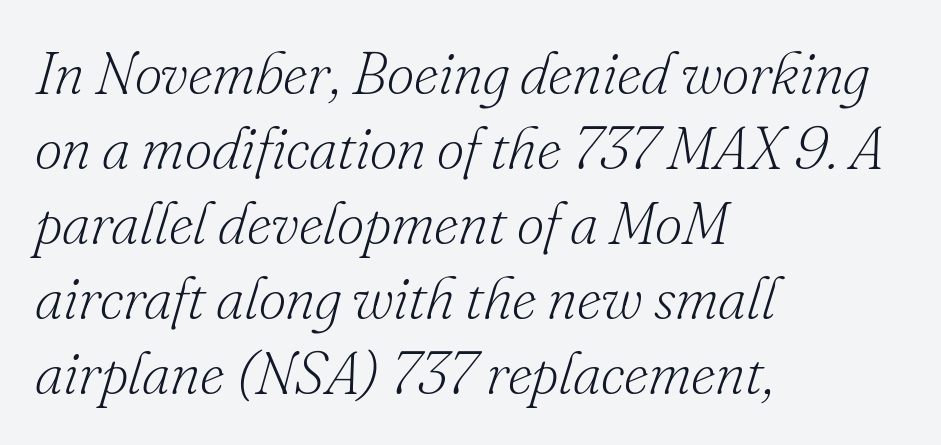
Q: Is the text bold? A: No.
Q: Is the text italic (slanted)? A: Yes, it leans right by about 16 degrees.
Q: Is the typeface a serif or a sans-serif typeface? A: Serif.
Q: Is the text underlined? A: No.
Q: How is the paragraph aligned? A: Left-aligned.
Q: Is the spacing between letters normal or unusually wide? A: Normal.
Q: Is the spacing between lines tight, normal or loose? A: Normal.
Q: Width (condensed, normal, or wide)? A: Normal.
Q: Stroke contrast? A: Low.
Q: x-height? A: Small.
Q: Monospaced? A: No.
